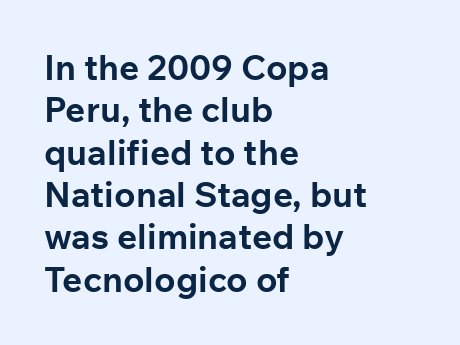
{"serif": "no", "italic": "no", "bold": "yes", "weight": "bold", "width": "normal", "stroke_contrast": "low", "x_height": "medium", "monospaced": "no", "underline": "no", "align": "left", "line_spacing_ratio": 1.21, "letter_spacing": "normal", "letter_spacing_em": 0.0, "glyph_px": 35}
